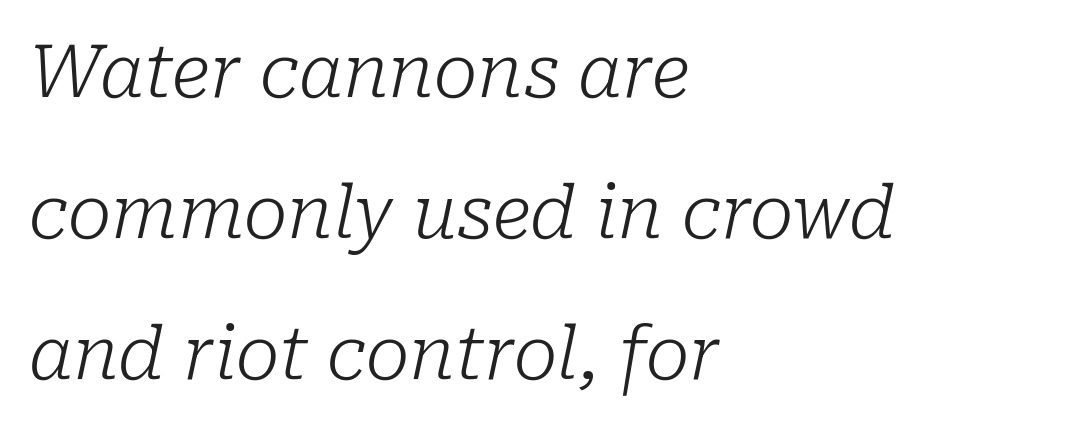
Students, observe: this is what heavily led, spacious text looks like. The letters sit at their default tracking, neither squeezed nor spread. The type family on display is of the serif kind. The typeface has the unassuming heft of standard copy or less. Rule under the text: the space is simply empty.
